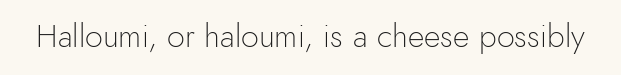
Nope, no serifs anywhere on these letters. No heavy texture on the line: the type isn't bold. Descender tails drop into unmarked territory. A typesetter would call this proportional, since set widths differ per character. The passage shown has conventional tracking throughout. A roman cut, with each character standing at attention.
